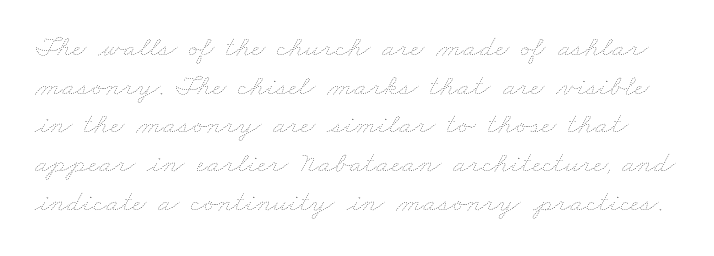
Q: Is the text bold? A: No.
Q: Is the text underlined? A: No.
Q: Is the spacing between letters normal or unusually wide? A: Normal.
Q: Is the spacing between lines tight, normal or loose? A: Normal.
Q: Width (condensed, normal, or wide)? A: Wide.
Q: Stroke contrast? A: Low.
Q: x-height? A: Small.
Q: Monospaced? A: No.
